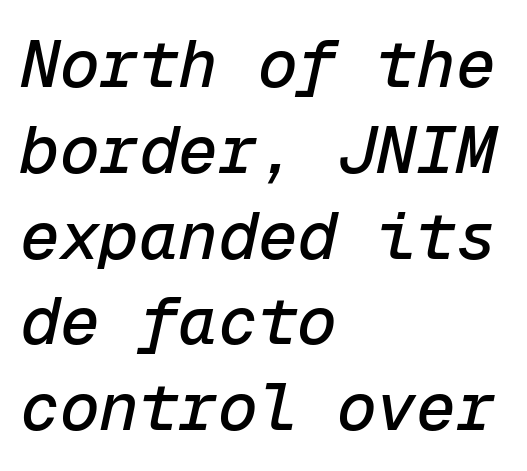
Q: Is the text italic (slanted)? A: Yes, it leans right by about 12 degrees.
Q: Is the text underlined? A: No.
Q: How is the paragraph aligned? A: Left-aligned.
Q: Is the spacing between letters normal or unusually wide? A: Normal.
Q: Is the spacing between lines tight, normal or loose? A: Normal.
Q: Width (condensed, normal, or wide)? A: Normal.
Q: Stroke contrast? A: Low.
Q: x-height? A: Medium.
Q: Monospaced? A: Yes.
